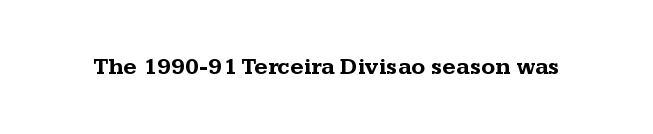
Notice how thick the strokes are: this is what a full bold looks like. In terms of letterspacing, this is plain default setting. The specimen omits any rule beneath the text block's lines. The lettering stays uniformly vertical, giving the passage a roman look.
